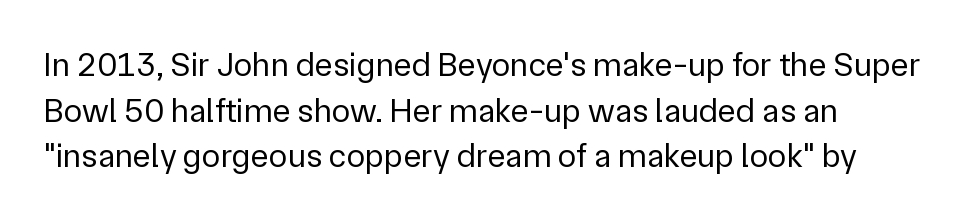
The image shows 34 px regular-weight sans-serif type, upright; set left-aligned, normal line spacing (1.34x), normal letter spacing, not underlined; low stroke contrast and a medium x-height.
